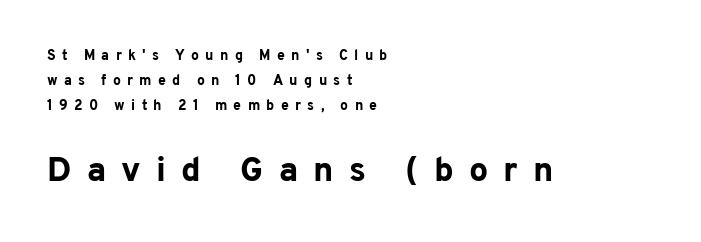
Q: Is the text bold? A: Yes.
Q: Is the text italic (slanted)? A: No, it is upright.
Q: Is the typeface a serif or a sans-serif typeface? A: Sans-serif.
Q: Is the text underlined? A: No.
Q: How is the paragraph aligned? A: Left-aligned.
Q: Is the spacing between letters normal or unusually wide? A: Unusually wide.
Q: Which block of text is set in a larger size, the first (top) or the second (bottom)? A: The second (bottom) one.
Q: Width (condensed, normal, or wide)? A: Normal.
Q: Stroke contrast? A: Low.
Q: x-height? A: Medium.
Q: Monospaced? A: No.
